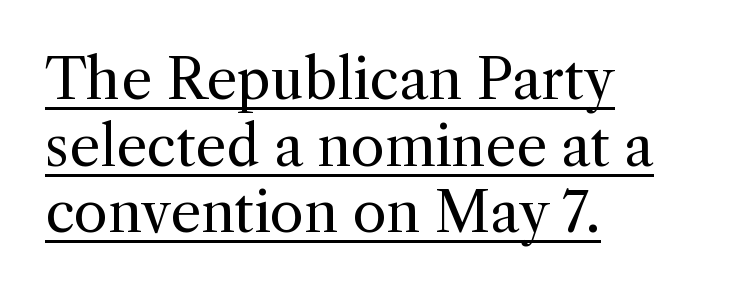
Q: Is the text bold? A: No.
Q: Is the text italic (slanted)? A: No, it is upright.
Q: Is the typeface a serif or a sans-serif typeface? A: Serif.
Q: Is the text underlined? A: Yes.
Q: How is the paragraph aligned? A: Left-aligned.
Q: Is the spacing between letters normal or unusually wide? A: Normal.
Q: Width (condensed, normal, or wide)? A: Normal.
Q: x-height? A: Medium.
Q: Monospaced? A: No.
